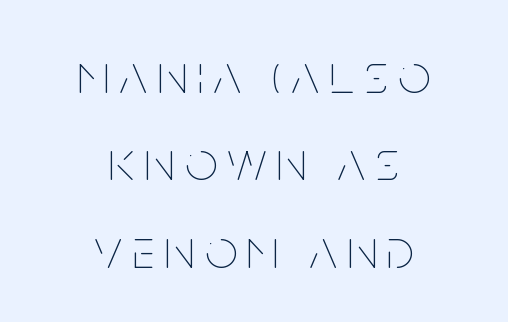
{"italic": "no", "bold": "no", "weight": "thin", "width": "condensed", "stroke_contrast": "low", "x_height": "large", "monospaced": "no", "underline": "no", "align": "center", "line_spacing": "normal", "line_spacing_ratio": 1.56, "glyph_px": 56}
